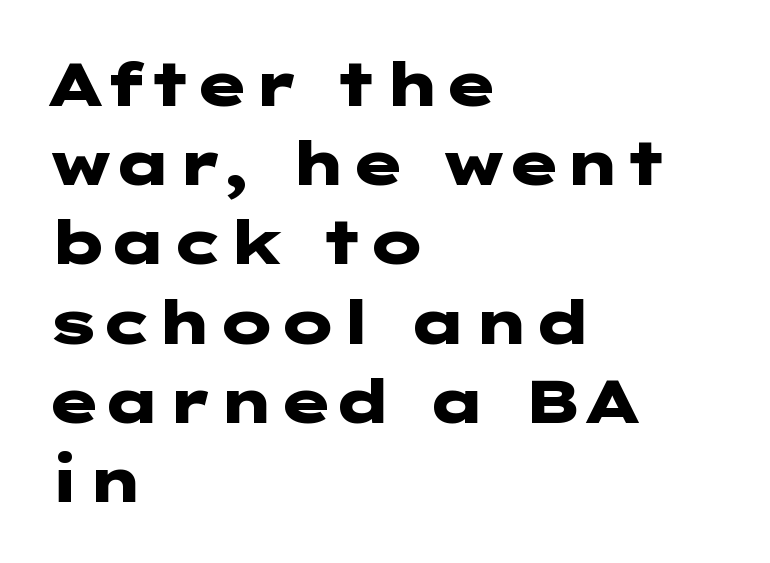
Q: Is the text bold? A: Yes.
Q: Is the text italic (slanted)? A: No, it is upright.
Q: Is the typeface a serif or a sans-serif typeface? A: Sans-serif.
Q: Is the text underlined? A: No.
Q: How is the paragraph aligned? A: Left-aligned.
Q: Is the spacing between letters normal or unusually wide? A: Normal.
Q: Is the spacing between lines tight, normal or loose? A: Normal.
Q: Width (condensed, normal, or wide)? A: Wide.
Q: Stroke contrast? A: Low.
Q: x-height? A: Medium.
